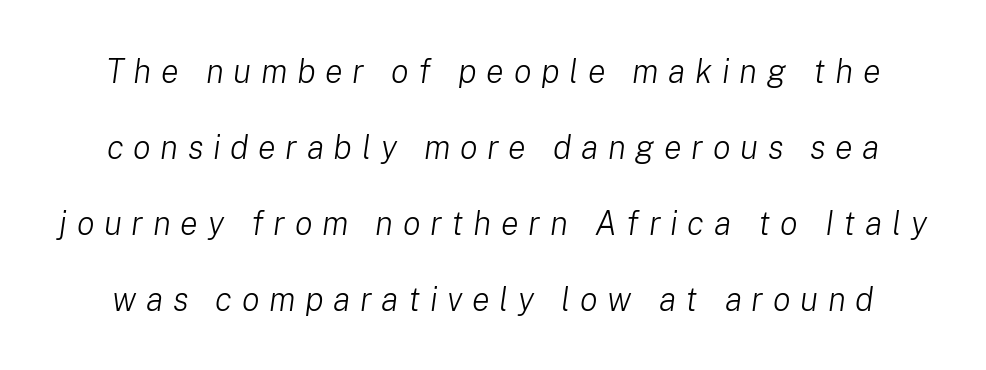
The baseline area is clear. Think of a printed novel: that variable character pitch is what you see here. You could only call the tracking loose — the letters float apart. The block of text is sparse from top to bottom, with ample space between rows. Looking at the ascenders, they clearly lean.
